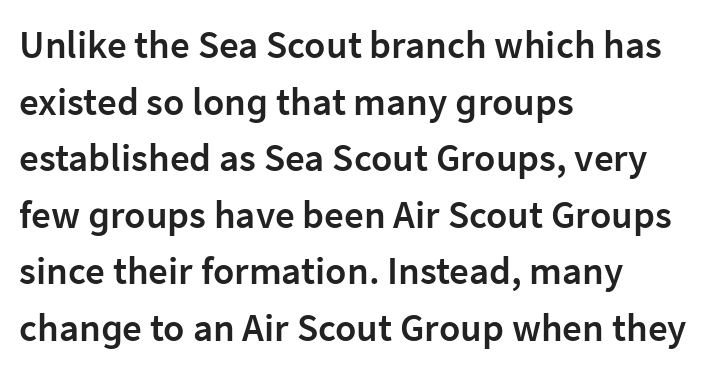
Q: Is the text bold? A: Semi-bold.
Q: Is the text italic (slanted)? A: No, it is upright.
Q: Is the typeface a serif or a sans-serif typeface? A: Sans-serif.
Q: Is the text underlined? A: No.
Q: How is the paragraph aligned? A: Left-aligned.
Q: Is the spacing between letters normal or unusually wide? A: Normal.
Q: Is the spacing between lines tight, normal or loose? A: Normal.
Q: Width (condensed, normal, or wide)? A: Normal.
Q: Stroke contrast? A: Low.
Q: x-height? A: Medium.
Q: Monospaced? A: No.
